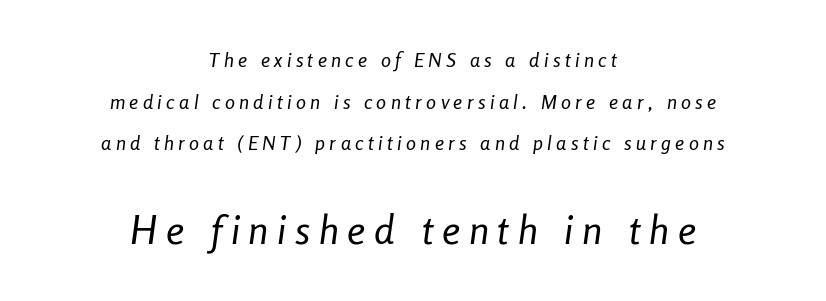
Q: Is the text bold? A: No.
Q: Is the text italic (slanted)? A: Yes, it leans right by about 8 degrees.
Q: Is the text underlined? A: No.
Q: How is the paragraph aligned? A: Centered.
Q: Is the spacing between letters normal or unusually wide? A: Unusually wide.
Q: Is the spacing between lines tight, normal or loose? A: Loose.
Q: Which block of text is set in a larger size, the first (top) or the second (bottom)? A: The second (bottom) one.
Q: Width (condensed, normal, or wide)? A: Condensed.
Q: Stroke contrast? A: Low.
Q: x-height? A: Medium.
Q: Monospaced? A: No.
